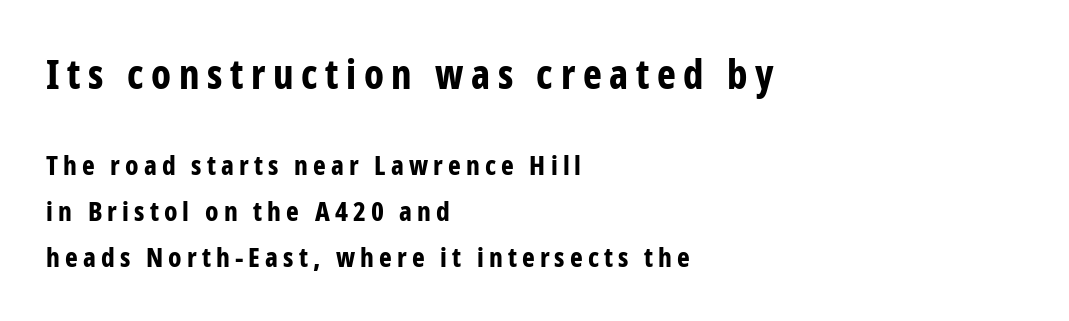
The image shows 40 px bold, condensed sans-serif type, upright; set left-aligned, normal line spacing (1.7x), not underlined; the first (top) block is 1.48x larger; low stroke contrast and a medium x-height.
